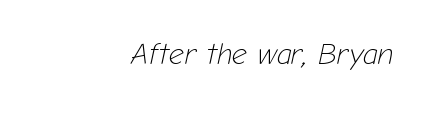
Rendered with sloped, italic letterforms. Just letters on the line, the space beneath them empty. Does the copy run flush right? Yes — the right margin is perfectly even. Note the varied advance widths — an 'i' is clearly narrower than an 'm'.
